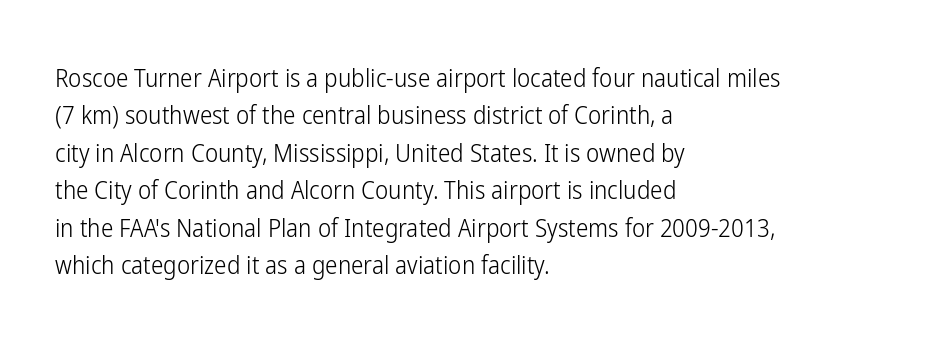
In CSS terms this would be text-align: left. Descenders are the only things crossing below the line. One glance says typical: line gaps are just what's usual. This is the regular roman posture of the typeface.
